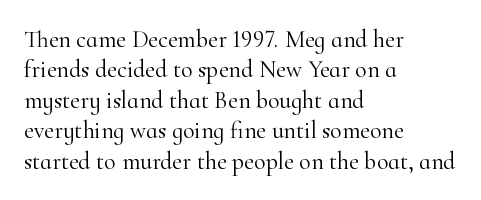
The type sits square on the baseline with zero lean. Only glyphs here, with clear space below each row. This sample is left-justified, so line endings fall wherever the words run out. Nothing unusual about the tracking: characters are spaced as the font intends. No extra ink here — the face is not bold.
